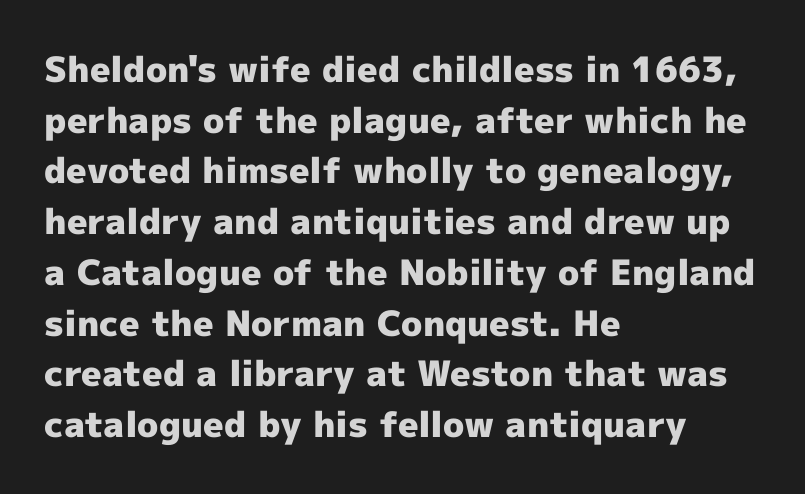
{"serif": "no", "italic": "no", "bold": "yes", "weight": "heavy", "width": "normal", "x_height": "medium", "monospaced": "no", "underline": "no", "align": "left", "line_spacing": "normal", "line_spacing_ratio": 1.45, "letter_spacing": "normal", "letter_spacing_em": 0.0, "glyph_px": 35}
